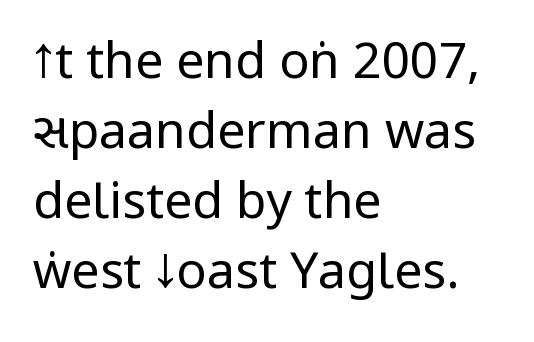
Short note: letters normally spaced. Is there much room between lines? A standard amount, neither cramped nor airy. Rule under the text: the space is simply empty. The characters display no serif detailing; their extremities are plain.
